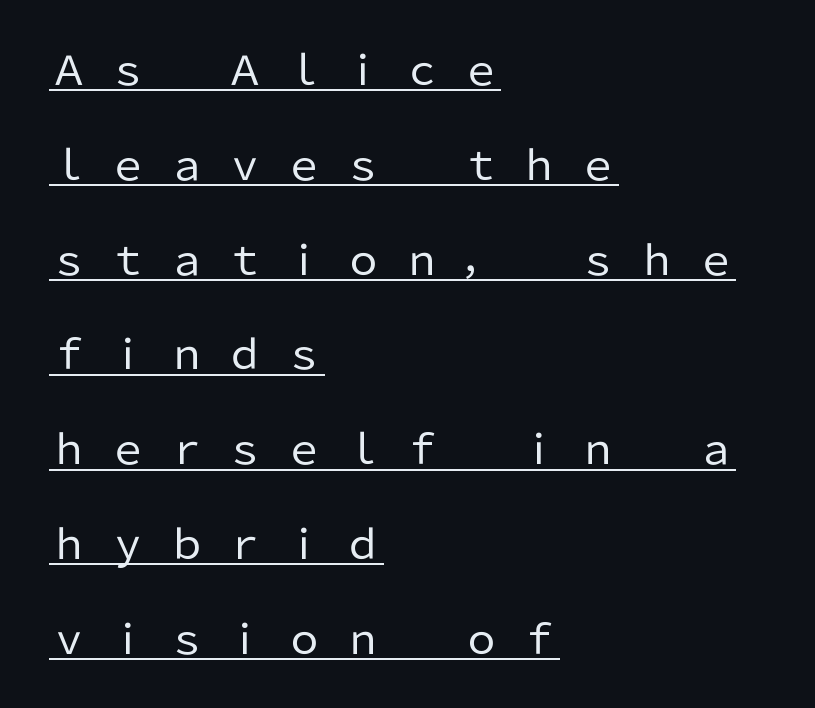
{"serif": "no", "italic": "no", "bold": "no", "weight": "regular", "width": "normal", "stroke_contrast": "low", "x_height": "medium", "monospaced": "no", "underline": "yes", "align": "left", "line_spacing": "loose", "line_spacing_ratio": 2.37, "letter_spacing": "wide", "letter_spacing_em": 0.47, "glyph_px": 40}
